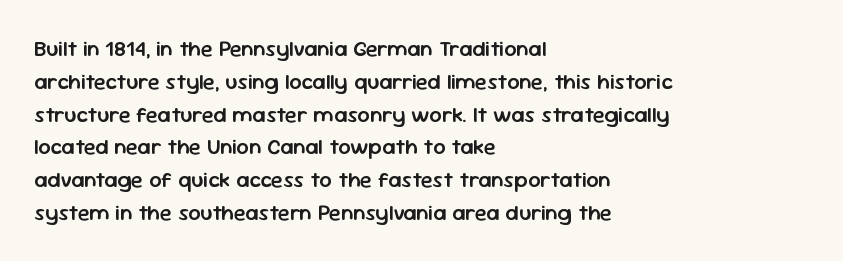
The image shows 22 px text type, upright; set left-aligned, normal line spacing (1.49x), normal letter spacing, not underlined.
